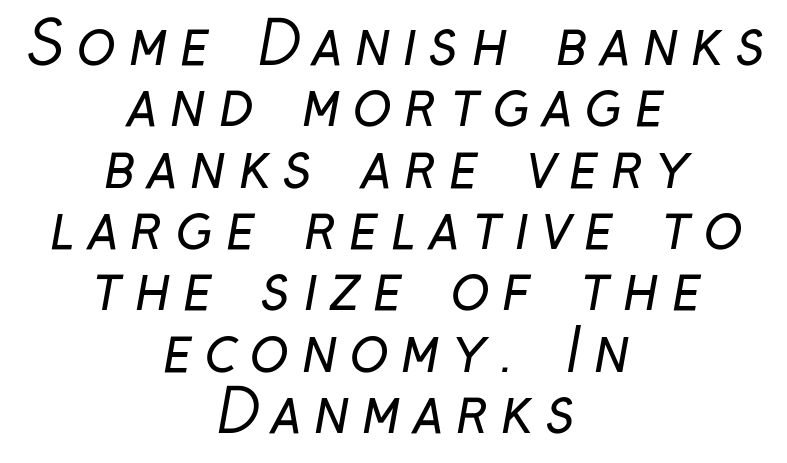
{"serif": "no", "bold": "no", "weight": "regular", "width": "condensed", "stroke_contrast": "low", "x_height": "medium", "monospaced": "no", "underline": "no", "align": "center", "line_spacing": "tight", "line_spacing_ratio": 1.04, "letter_spacing": "wide", "letter_spacing_em": 0.21, "glyph_px": 59}
